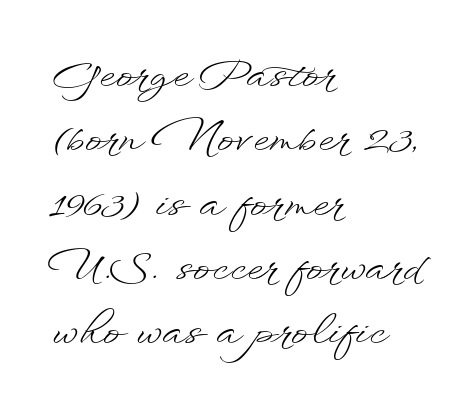
Q: Is the text bold? A: No.
Q: Is the text italic (slanted)? A: Yes.
Q: Is the text underlined? A: No.
Q: How is the paragraph aligned? A: Left-aligned.
Q: Is the spacing between letters normal or unusually wide? A: Normal.
Q: Is the spacing between lines tight, normal or loose? A: Normal.
Q: Width (condensed, normal, or wide)? A: Wide.
Q: Stroke contrast? A: Low.
Q: x-height? A: Small.
Q: Monospaced? A: No.
